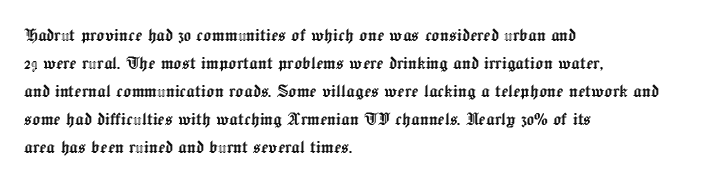
The image shows 21 px text type, upright; set left-aligned, normal line spacing (1.33x), normal letter spacing, not underlined.
